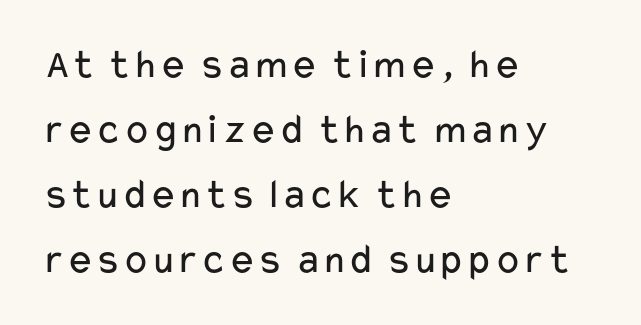
This is the regular roman posture of the typeface. In CSS terms this would be text-align: left. Note: no serifs on the glyphs. What stands out about the letter spacing? Nothing — it is the standard amount. The glyphs are unaccompanied by any horizontal stroke below them.
